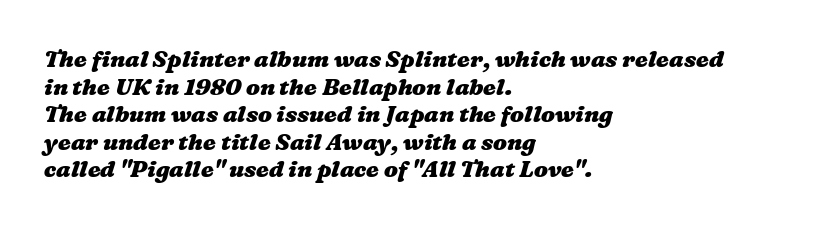
The image shows 23 px bold type; set left-aligned, line spacing 1.2x, normal letter spacing, not underlined.
